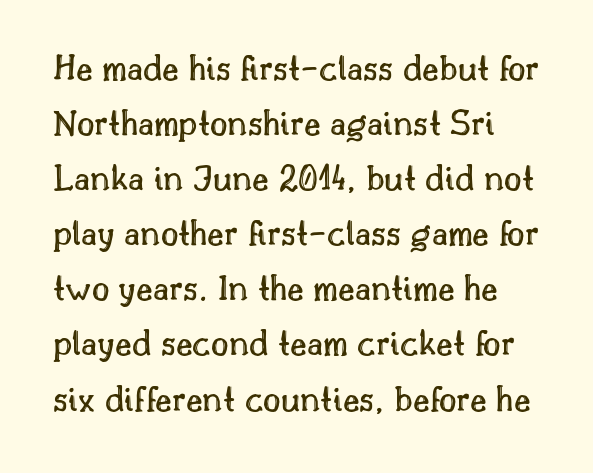
Tracking here is standard; glyphs follow each other at the usual distance. You could not count columns in this text — the font is proportionally spaced. Students, observe: this is what conventionally led text looks like. Check under the words: just untouched page. Do the letters lean? They stand straight.
